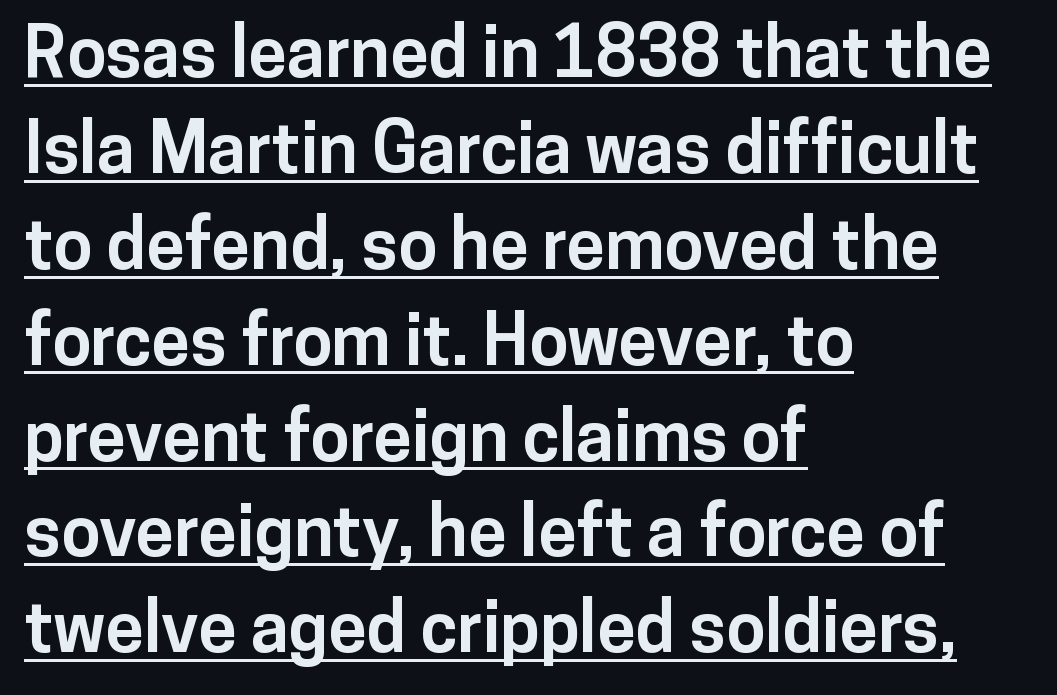
The image shows 70 px bold sans-serif type, upright; set left-aligned, normal line spacing (1.37x), normal letter spacing, underlined; low stroke contrast and a medium x-height.
